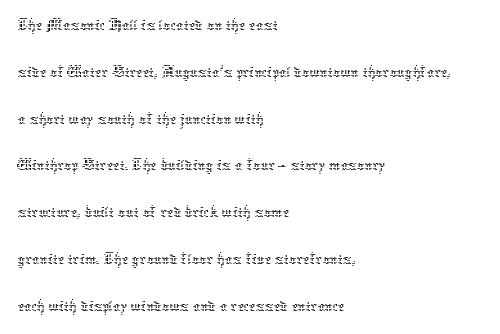
Style check: upright. The face used here is proportionally spaced, like ordinary book or web type. Short and long lines alike share a common starting point at left. This block has exactly the height ordinary leading produces.
